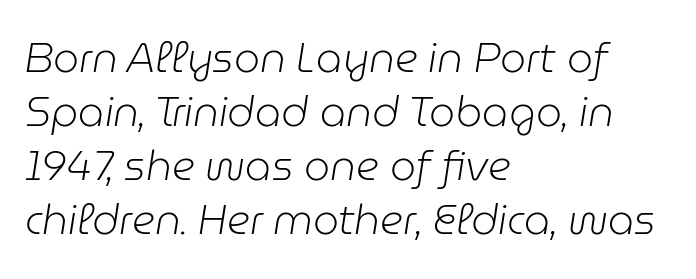
The image shows 41 px light type, italic (leaning right); set left-aligned, normal line spacing (1.32x), normal letter spacing, not underlined; low stroke contrast and a medium x-height.
